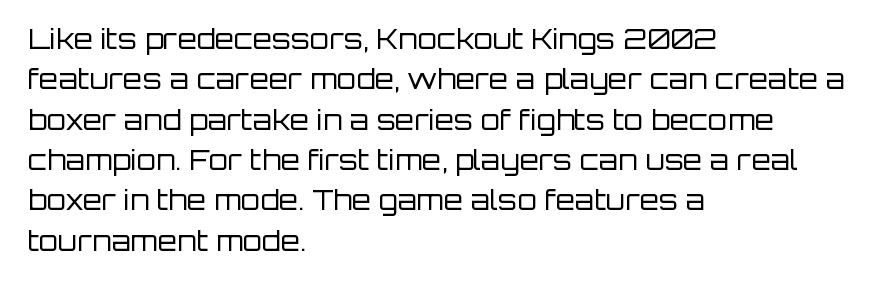
These lines were composed using upright roman letters. Does the type have serifs? No, each stem ends abruptly. Is the type heavy? It reads as light-to-regular instead. Each letter keeps its own natural width here, so spacing adapts to shape. In terms of leading, this rendering sits right in the middle.
